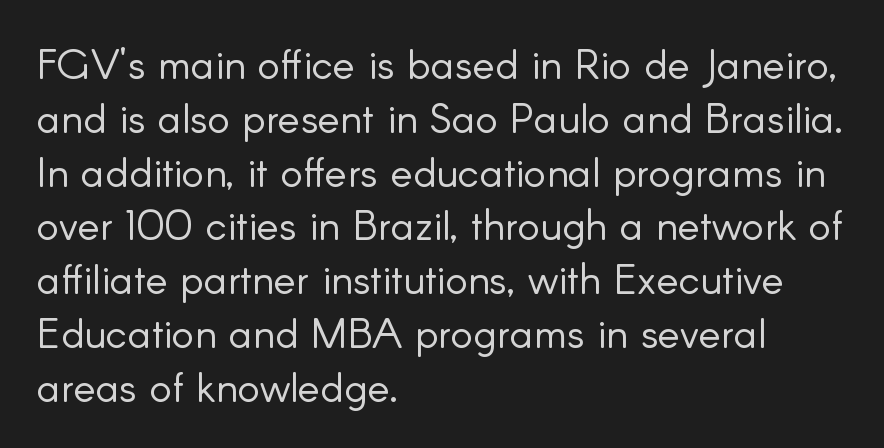
{"serif": "no", "italic": "no", "bold": "no", "weight": "light", "width": "normal", "stroke_contrast": "low", "x_height": "small", "monospaced": "no", "underline": "no", "align": "left", "line_spacing": "normal", "line_spacing_ratio": 1.28, "letter_spacing": "normal", "letter_spacing_em": 0.0, "glyph_px": 42}
